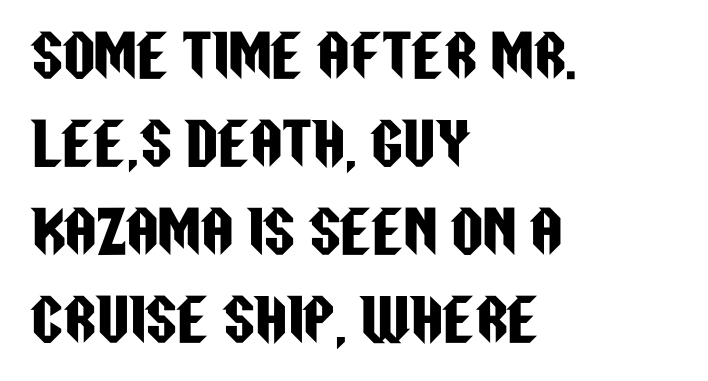
The ragged edge is on the right, which tells us the setting is flush left. The rendering uses a moderate line-height, typical for paragraphs. This is the regular roman posture of the typeface. Is this a fixed-width face? No — the glyphs have proportional, varying widths.
